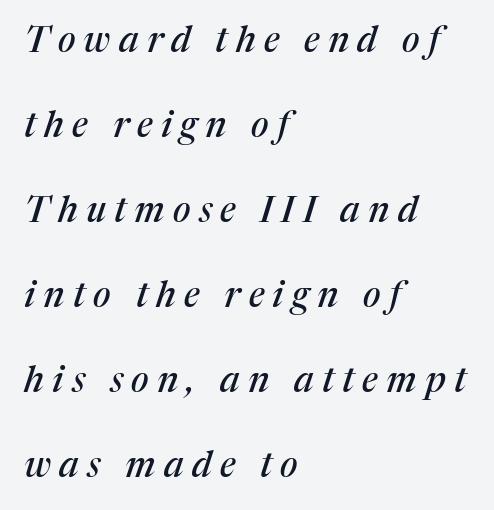
The passage shown is typed in a proportional face where columns would drift. Line spacing here is loose. Lines of text with bare space underneath. Observe the lean: these are italic letterforms. The letters are spread apart with noticeably loose tracking.
